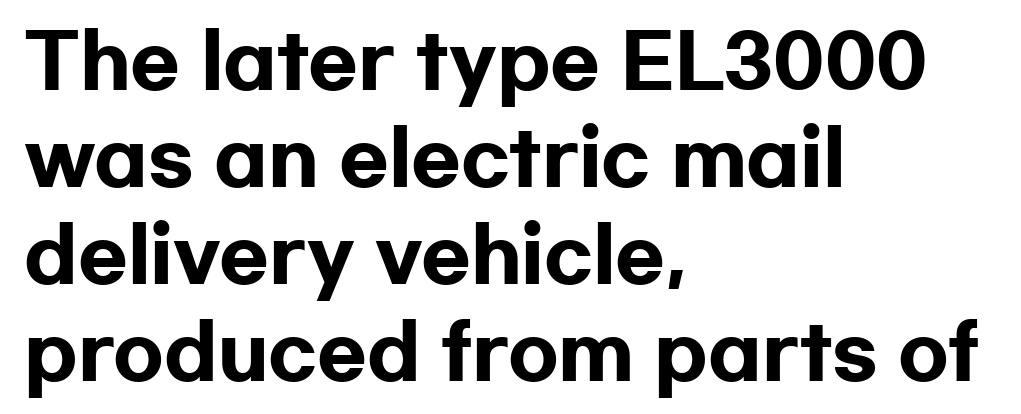
The image shows 73 px heavy, wide sans-serif type, upright; set left-aligned, normal line spacing (1.33x), normal letter spacing, not underlined; low stroke contrast and a medium x-height.
